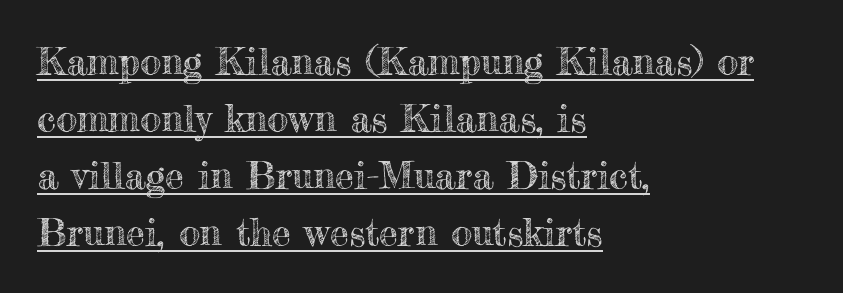
The image shows 38 px text type, upright; set left-aligned, normal line spacing (1.5x), normal letter spacing, underlined; a small x-height.
